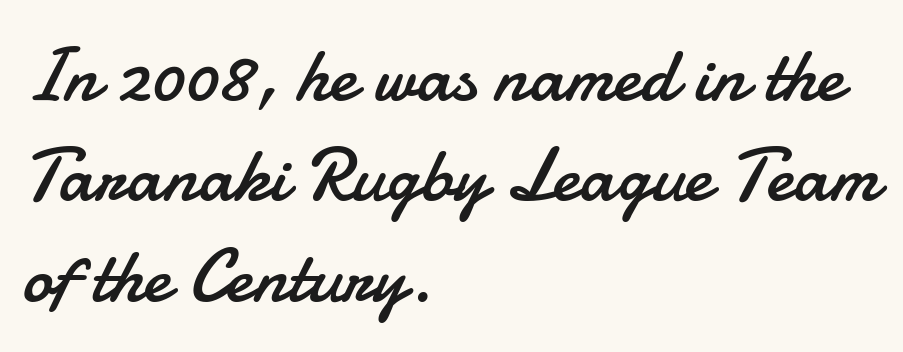
{"serif": "no", "bold": "no", "weight": "regular", "width": "normal", "stroke_contrast": "low", "x_height": "small", "monospaced": "no", "underline": "no", "align": "left", "line_spacing": "normal", "line_spacing_ratio": 1.32, "letter_spacing": "normal", "letter_spacing_em": 0.0, "glyph_px": 76}
